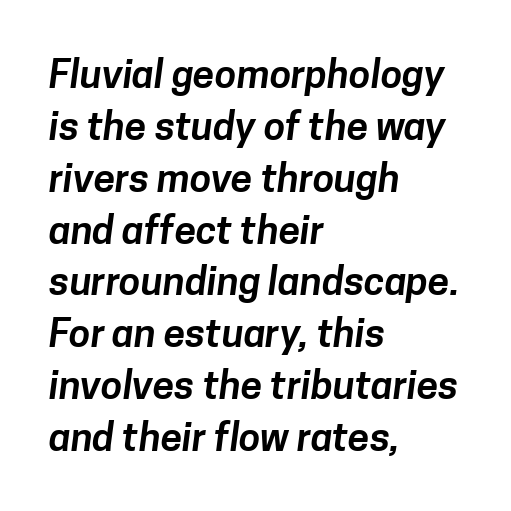
The text was rendered using a sans face with plain stroke endings. Descender tails drop into unmarked territory. Compared with typical body copy, the letter spacing here is the same. The passage shown stacks its lines at a standard gap. Looks like regular typesetting: each glyph gets only the width it needs. Alignment: flush left.
